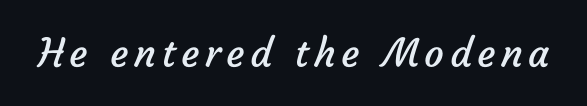
Q: Is the text bold? A: No.
Q: Is the typeface a serif or a sans-serif typeface? A: Sans-serif.
Q: Is the text underlined? A: No.
Q: Width (condensed, normal, or wide)? A: Normal.
Q: Stroke contrast? A: Low.
Q: x-height? A: Medium.
Q: Monospaced? A: No.
